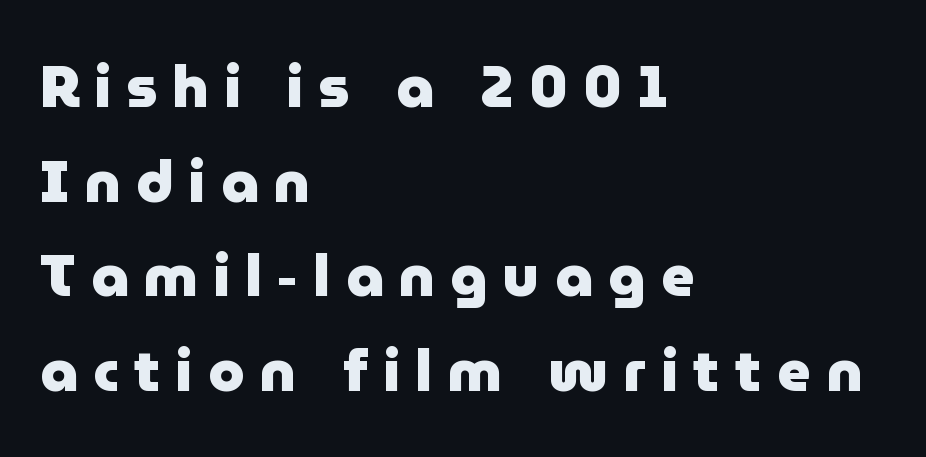
Caption: bold face, heavy strokes. Words float on clear page, feet unadorned. The gaps between neighbouring characters are conspicuously large. Proportional: the letters do not fall into vertical columns.
